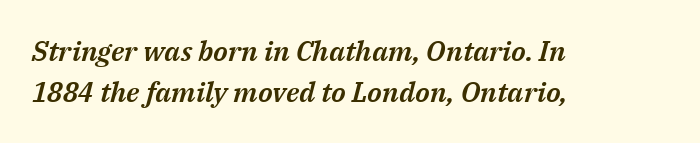
{"italic": "yes", "lean": "right", "slant_degrees": 14, "width": "normal", "stroke_contrast": "medium", "x_height": "medium", "monospaced": "no", "underline": "no", "align": "left", "line_spacing": "normal", "line_spacing_ratio": 1.47, "letter_spacing": "normal", "letter_spacing_em": 0.0, "glyph_px": 28}
